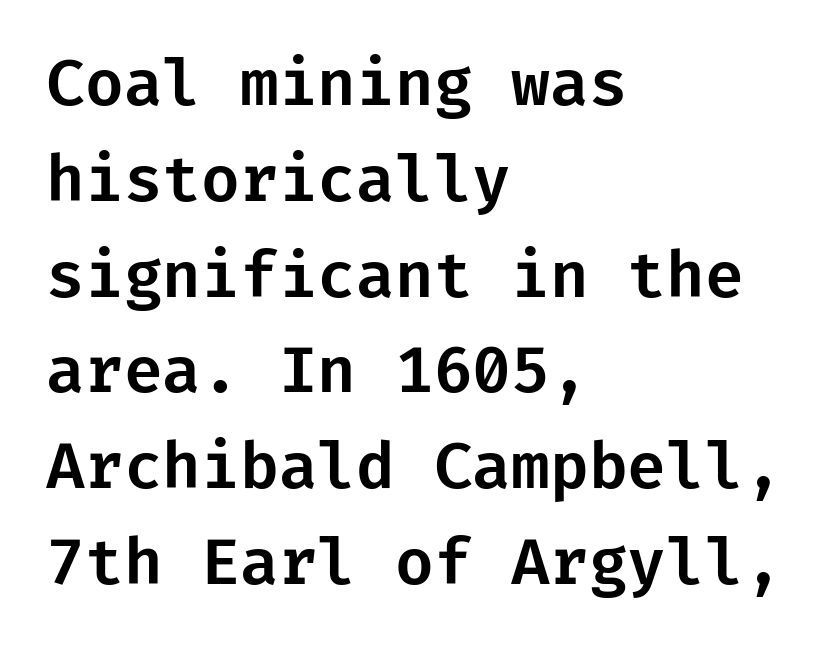
The image shows 63 px sans-serif type, upright; set left-aligned, normal line spacing (1.52x), normal letter spacing, not underlined; low stroke contrast and a medium x-height.
